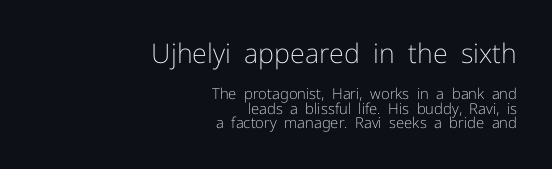
Q: Is the text bold? A: No.
Q: Is the text italic (slanted)? A: No, it is upright.
Q: Is the text underlined? A: No.
Q: How is the paragraph aligned? A: Right-aligned.
Q: Is the spacing between letters normal or unusually wide? A: Normal.
Q: Is the spacing between lines tight, normal or loose? A: Tight.
Q: Which block of text is set in a larger size, the first (top) or the second (bottom)? A: The first (top) one.
